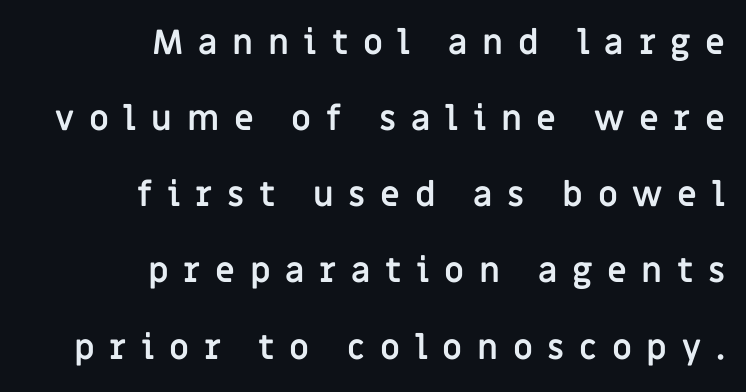
A typesetter would call this proportional, since set widths differ per character. The typesetting leans heavy: a genuine bold. Leading is clearly above the norm, producing a sparse column. In terms of letterform style, serifs are entirely absent.
